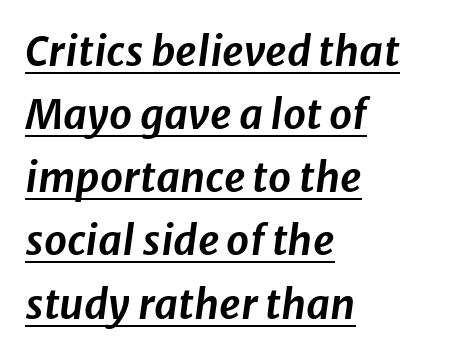
Q: Is the text italic (slanted)? A: Yes, it leans right by about 8 degrees.
Q: Is the text underlined? A: Yes.
Q: How is the paragraph aligned? A: Left-aligned.
Q: Is the spacing between letters normal or unusually wide? A: Normal.
Q: Is the spacing between lines tight, normal or loose? A: Normal.
Q: Width (condensed, normal, or wide)? A: Normal.
Q: Stroke contrast? A: Low.
Q: x-height? A: Medium.
Q: Monospaced? A: No.
